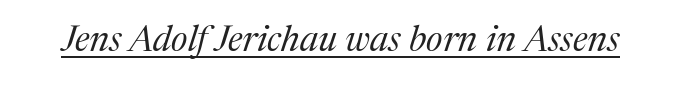
Nothing heavy about these letters — not bold at all. Font category for this specimen: serif. This sample has the flowing, uneven cadence of proportional lettering. Default kerning and tracking; the words read as compact shapes.
